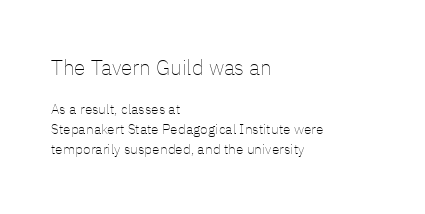
Q: Is the text bold? A: No.
Q: Is the text italic (slanted)? A: No, it is upright.
Q: Is the text underlined? A: No.
Q: How is the paragraph aligned? A: Left-aligned.
Q: Is the spacing between letters normal or unusually wide? A: Normal.
Q: Is the spacing between lines tight, normal or loose? A: Normal.
Q: Which block of text is set in a larger size, the first (top) or the second (bottom)? A: The first (top) one.
